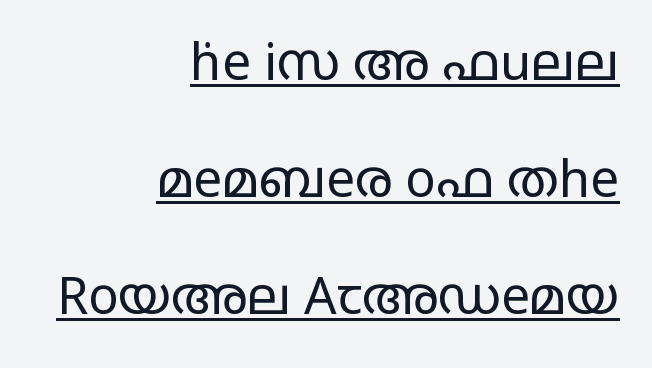
The image shows 51 px regular-weight, wide sans-serif type, upright; set right-aligned, loose line spacing (2.29x), normal letter spacing, underlined; low stroke contrast and a large x-height.
